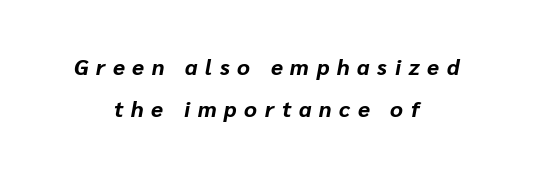
Q: Is the text bold? A: Yes.
Q: Is the text italic (slanted)? A: Yes, it leans right by about 10 degrees.
Q: Is the text underlined? A: No.
Q: How is the paragraph aligned? A: Centered.
Q: Is the spacing between letters normal or unusually wide? A: Unusually wide.
Q: Is the spacing between lines tight, normal or loose? A: Loose.
